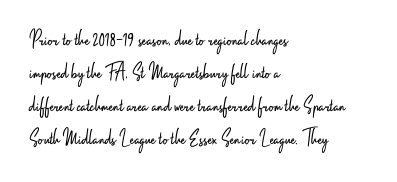
{"bold": "no", "underline": "no", "align": "left", "line_spacing": "normal", "line_spacing_ratio": 1.44, "letter_spacing": "normal", "letter_spacing_em": 0.0, "glyph_px": 23}
